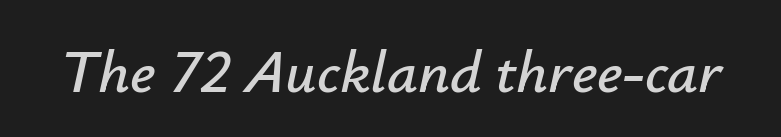
The image shows 61 px text type, italic (leaning right); set normal letter spacing, not underlined; low stroke contrast and a small x-height.
